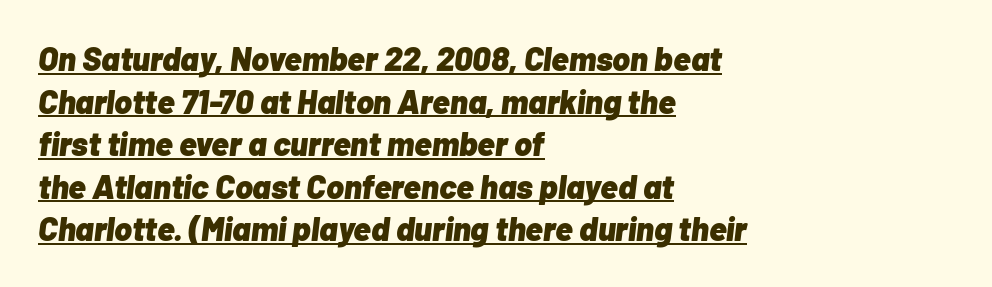
Q: Is the text bold? A: Yes.
Q: Is the text italic (slanted)? A: Yes, it leans right by about 7 degrees.
Q: Is the text underlined? A: Yes.
Q: How is the paragraph aligned? A: Left-aligned.
Q: Is the spacing between letters normal or unusually wide? A: Normal.
Q: Is the spacing between lines tight, normal or loose? A: Normal.
Q: Width (condensed, normal, or wide)? A: Normal.
Q: Stroke contrast? A: Low.
Q: x-height? A: Medium.
Q: Monospaced? A: No.
